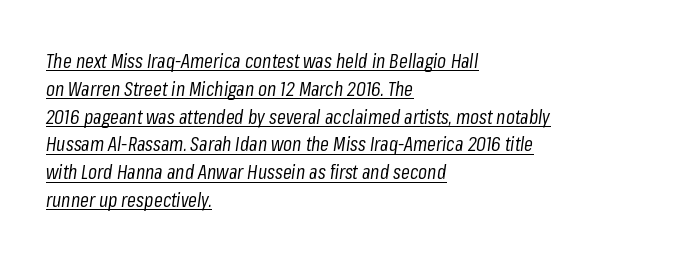
The image shows 20 px text type, italic (leaning right); set left-aligned, normal line spacing (1.39x), normal letter spacing, underlined.
